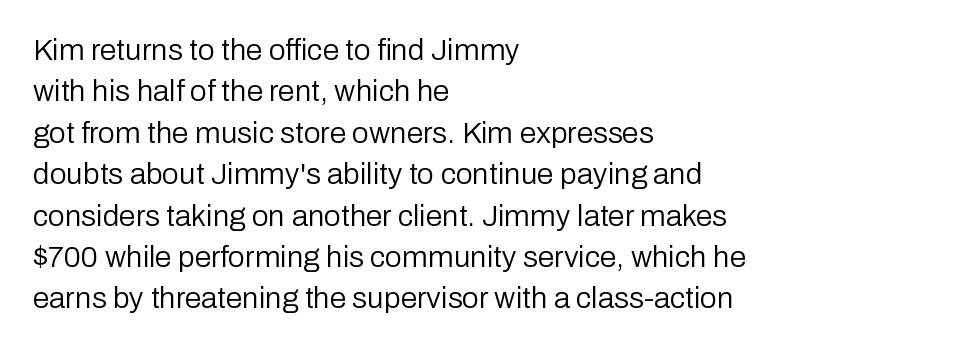
{"serif": "no", "italic": "no", "bold": "no", "weight": "regular", "width": "normal", "stroke_contrast": "low", "x_height": "medium", "monospaced": "no", "underline": "no", "align": "left", "line_spacing": "normal", "line_spacing_ratio": 1.38, "letter_spacing": "normal", "letter_spacing_em": 0.0, "glyph_px": 30}
